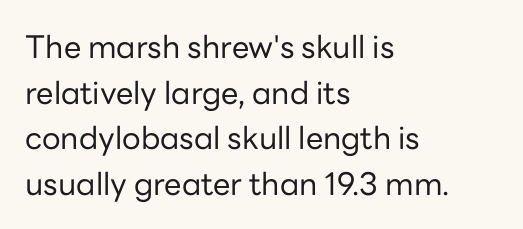
The lines sit at an ordinary, default distance from one another. Typographically, this falls in the sans-serif category. On a weight scale, this lands at 450 or below. Glyph-to-glyph distance matches everyday printed text. Beneath every word, the page is bare. Varying glyph widths throughout — classic text-font behaviour.
